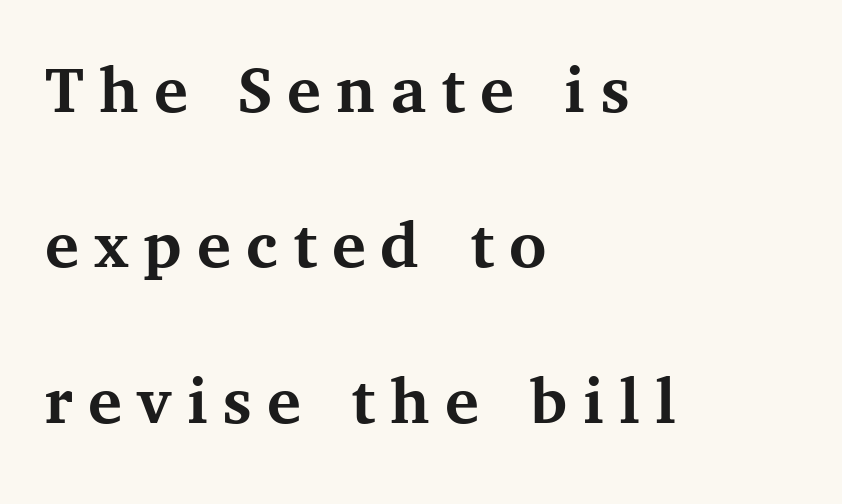
The image shows 71 px semibold serif type, upright; set left-aligned, loose line spacing (2.19x), unusually wide letter spacing (+0.21 em), not underlined; medium stroke contrast and a medium x-height.
